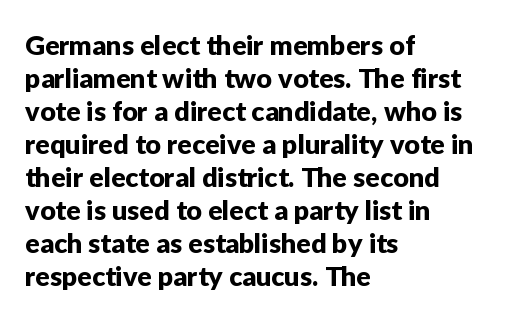
No extra tracking has been applied to these lines. Check the space under the baseline: it is left empty. The font's upright variant was chosen for this text. Casual observation: everything's shoved over to the left.
